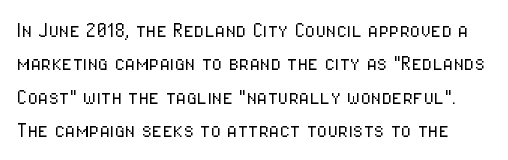
The image shows 24 px text type, upright; set normal line spacing (1.39x), normal letter spacing, not underlined.
